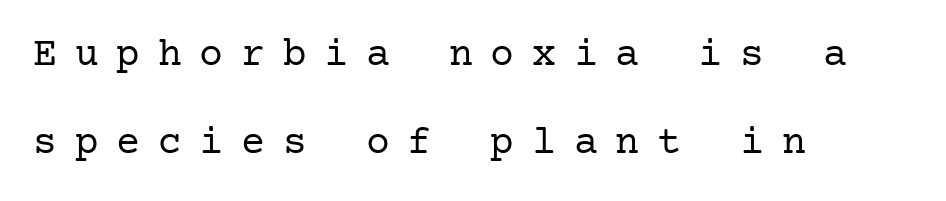
The image shows 40 px regular-weight serif type, upright; set left-aligned, loose line spacing (2.21x), unusually wide letter spacing (+0.44 em), not underlined; low stroke contrast and a medium x-height.
